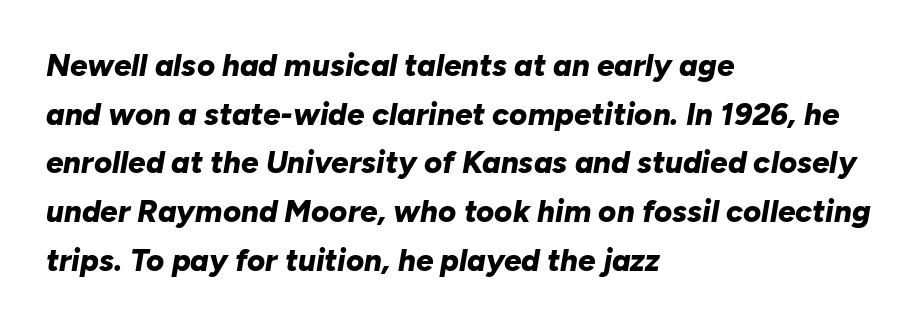
The image shows 31 px bold type, italic (leaning right); set left-aligned, normal line spacing (1.57x), normal letter spacing, not underlined; low stroke contrast and a medium x-height.
